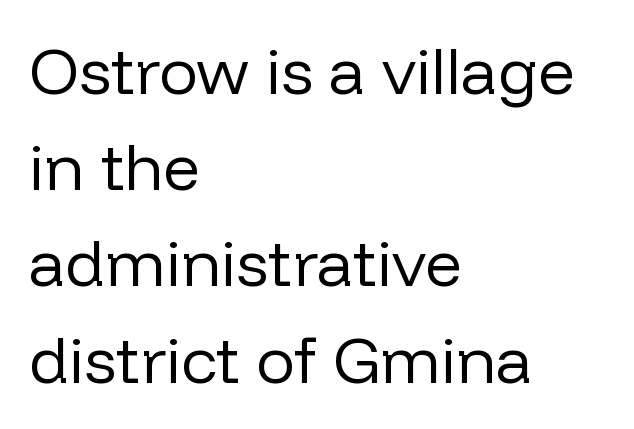
{"serif": "no", "italic": "no", "bold": "no", "weight": "regular", "width": "normal", "stroke_contrast": "low", "x_height": "medium", "monospaced": "no", "underline": "no", "align": "left", "line_spacing": "normal", "line_spacing_ratio": 1.48, "letter_spacing": "normal", "letter_spacing_em": 0.0, "glyph_px": 65}
